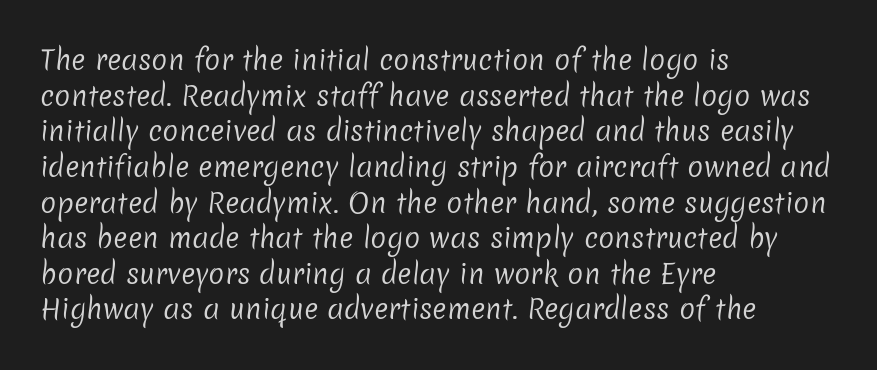
Q: Is the text bold? A: No.
Q: Is the text underlined? A: No.
Q: How is the paragraph aligned? A: Left-aligned.
Q: Is the spacing between letters normal or unusually wide? A: Normal.
Q: Is the spacing between lines tight, normal or loose? A: Normal.
